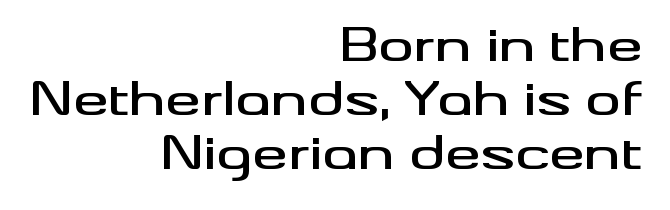
{"serif": "no", "italic": "no", "width": "wide", "stroke_contrast": "medium", "x_height": "small", "monospaced": "no", "underline": "no", "align": "right", "line_spacing_ratio": 1.23, "letter_spacing": "normal", "letter_spacing_em": 0.0, "glyph_px": 44}
